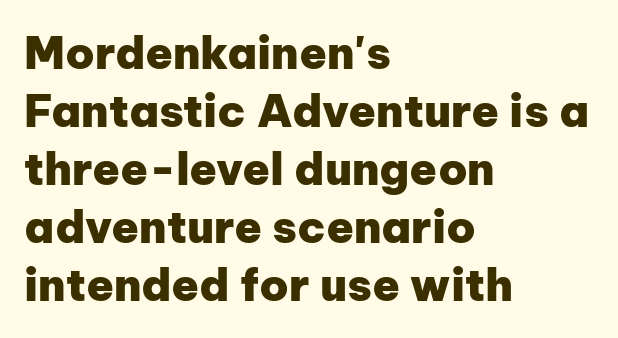
Q: Is the text bold? A: Yes.
Q: Is the text italic (slanted)? A: No, it is upright.
Q: Is the typeface a serif or a sans-serif typeface? A: Sans-serif.
Q: Is the text underlined? A: No.
Q: How is the paragraph aligned? A: Left-aligned.
Q: Is the spacing between letters normal or unusually wide? A: Normal.
Q: Is the spacing between lines tight, normal or loose? A: Normal.
Q: Width (condensed, normal, or wide)? A: Normal.
Q: Stroke contrast? A: Low.
Q: x-height? A: Medium.
Q: Monospaced? A: No.
